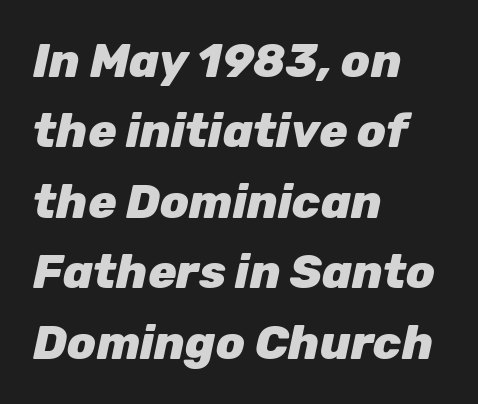
Q: Is the text bold? A: Yes.
Q: Is the text italic (slanted)? A: Yes, it leans right by about 12 degrees.
Q: Is the text underlined? A: No.
Q: How is the paragraph aligned? A: Left-aligned.
Q: Is the spacing between letters normal or unusually wide? A: Normal.
Q: Is the spacing between lines tight, normal or loose? A: Normal.
Q: Width (condensed, normal, or wide)? A: Normal.
Q: Stroke contrast? A: Low.
Q: x-height? A: Medium.
Q: Monospaced? A: No.
